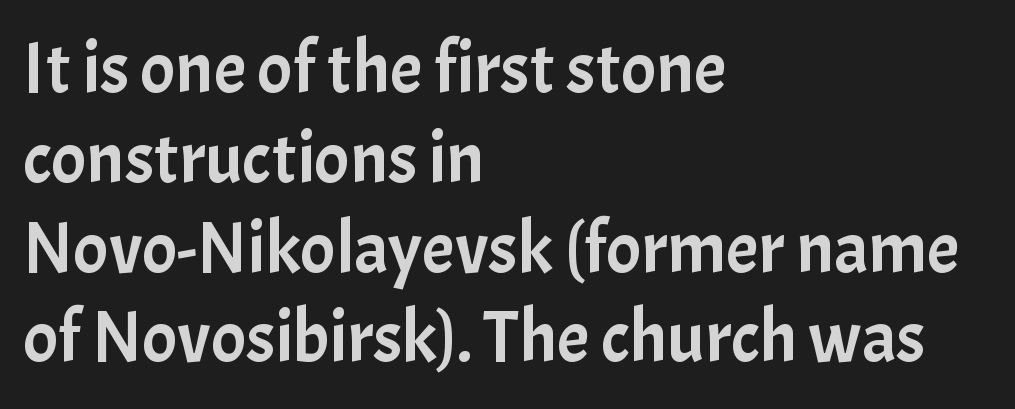
The image shows 73 px sans-serif type, upright; set left-aligned, line spacing 1.23x, normal letter spacing, not underlined; low stroke contrast and a medium x-height.
